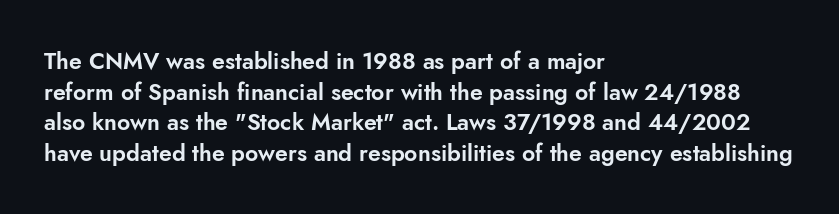
The image shows 23 px text type, upright; set left-aligned, normal line spacing (1.33x), normal letter spacing, not underlined.
